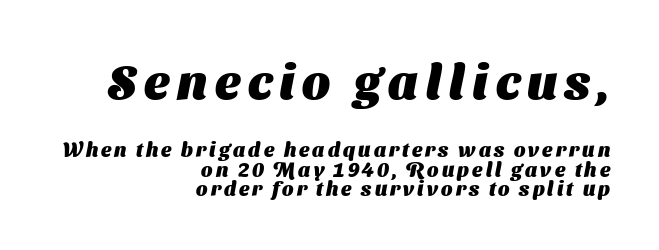
Q: Is the text bold? A: Yes.
Q: Is the typeface a serif or a sans-serif typeface? A: Sans-serif.
Q: Is the text underlined? A: No.
Q: How is the paragraph aligned? A: Right-aligned.
Q: Is the spacing between lines tight, normal or loose? A: Tight.
Q: Which block of text is set in a larger size, the first (top) or the second (bottom)? A: The first (top) one.
Q: Width (condensed, normal, or wide)? A: Normal.
Q: Stroke contrast? A: Medium.
Q: x-height? A: Medium.
Q: Monospaced? A: No.
